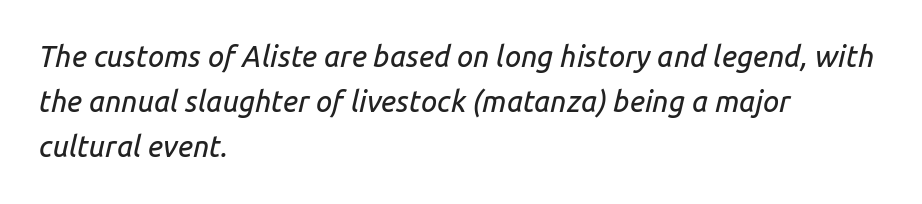
Unmarked baselines from the first word to the last. Think of a printed novel: that variable character pitch is what you see here. Default kerning and tracking; the words read as compact shapes. Regarding leading, the lines here are spaced in the standard way.
